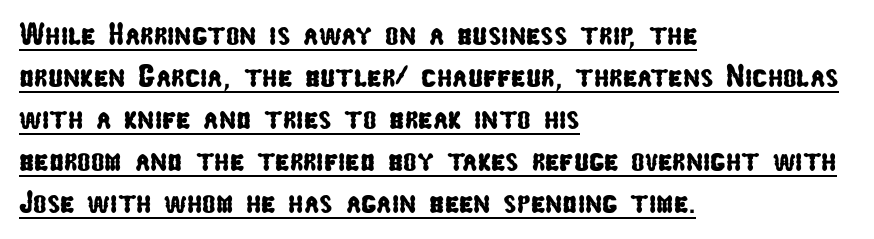
Q: Is the typeface a serif or a sans-serif typeface? A: Sans-serif.
Q: Is the text underlined? A: Yes.
Q: How is the paragraph aligned? A: Left-aligned.
Q: Is the spacing between letters normal or unusually wide? A: Normal.
Q: Is the spacing between lines tight, normal or loose? A: Normal.
Q: Width (condensed, normal, or wide)? A: Condensed.
Q: Stroke contrast? A: Low.
Q: x-height? A: Medium.
Q: Monospaced? A: No.
